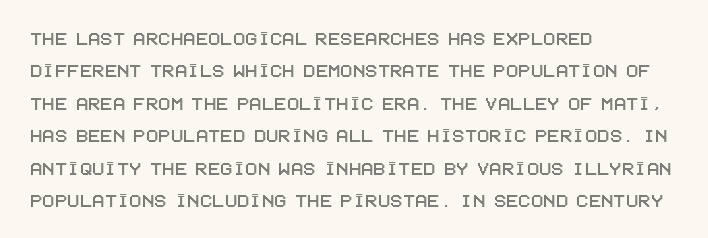
{"italic": "no", "underline": "no", "align": "left", "line_spacing": "normal", "line_spacing_ratio": 1.41, "letter_spacing": "normal", "letter_spacing_em": 0.0, "glyph_px": 23}
